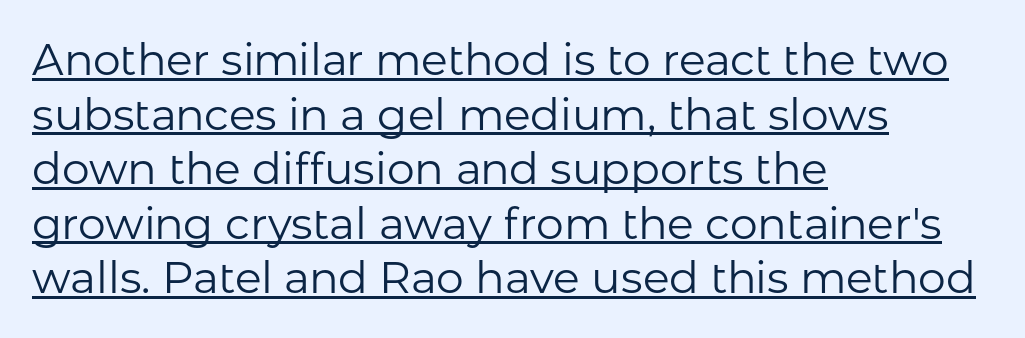
{"serif": "no", "italic": "no", "bold": "no", "weight": "regular", "width": "normal", "stroke_contrast": "low", "x_height": "medium", "monospaced": "no", "underline": "yes", "align": "left", "line_spacing_ratio": 1.24, "letter_spacing": "normal", "letter_spacing_em": 0.0, "glyph_px": 44}
